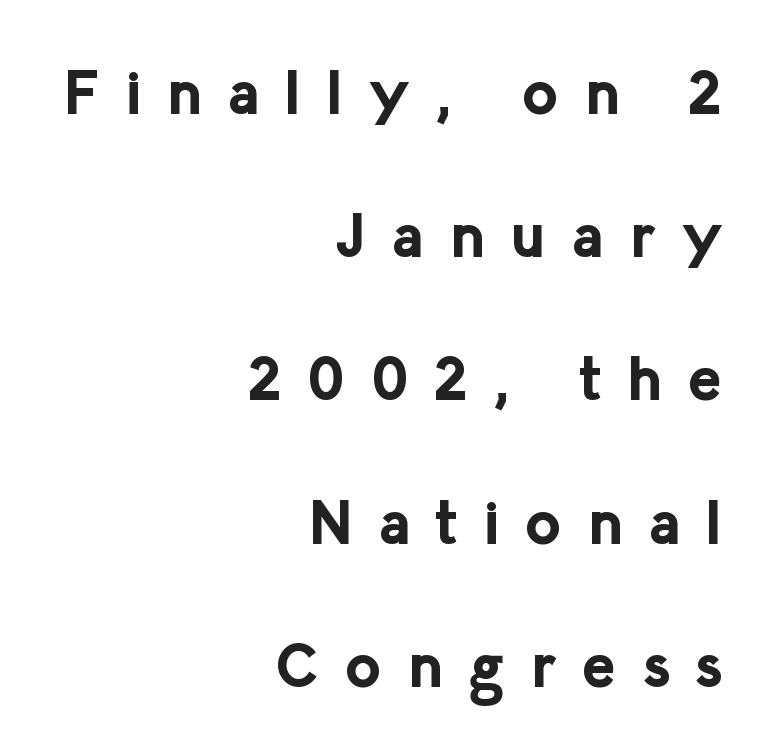
{"serif": "no", "italic": "no", "bold": "yes", "weight": "bold", "width": "normal", "stroke_contrast": "low", "x_height": "medium", "monospaced": "no", "underline": "no", "align": "right", "line_spacing": "loose", "line_spacing_ratio": 2.31, "letter_spacing": "wide", "letter_spacing_em": 0.42, "glyph_px": 62}
